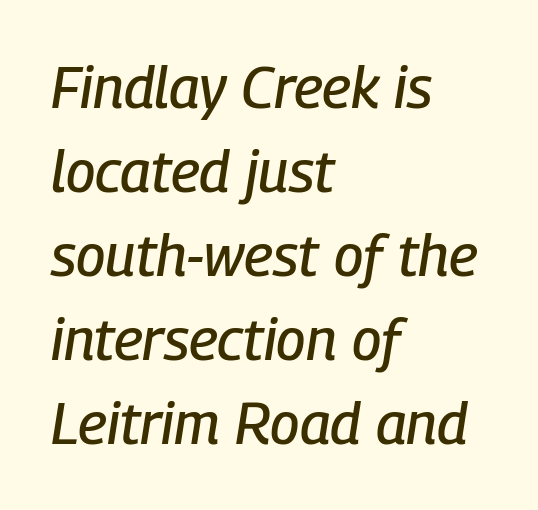
{"italic": "yes", "lean": "right", "slant_degrees": 9, "width": "condensed", "stroke_contrast": "low", "x_height": "medium", "monospaced": "no", "underline": "no", "align": "left", "line_spacing": "normal", "line_spacing_ratio": 1.45, "letter_spacing": "normal", "letter_spacing_em": 0.0, "glyph_px": 58}
